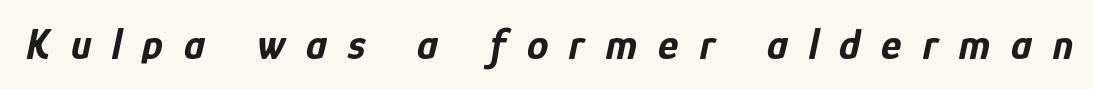
Q: Is the text bold? A: Yes.
Q: Is the text italic (slanted)? A: Yes, it leans right by about 12 degrees.
Q: Is the text underlined? A: No.
Q: Is the spacing between letters normal or unusually wide? A: Unusually wide.
Q: Width (condensed, normal, or wide)? A: Condensed.
Q: Stroke contrast? A: Low.
Q: x-height? A: Medium.
Q: Monospaced? A: No.
